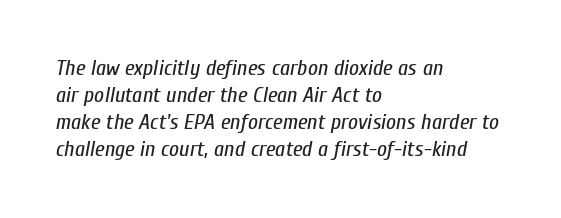
The image shows 22 px text type, italic (leaning right); set left-aligned, line spacing 1.23x, normal letter spacing, not underlined.
